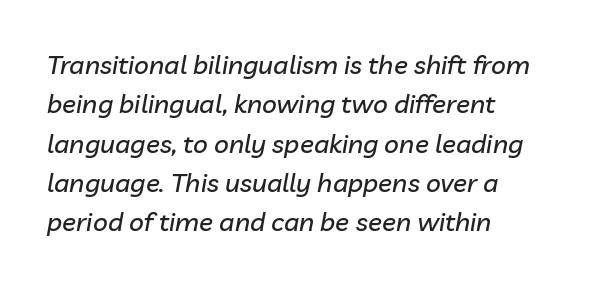
{"italic": "yes", "lean": "right", "slant_degrees": 10, "underline": "no", "align": "left", "line_spacing": "normal", "line_spacing_ratio": 1.51, "letter_spacing": "normal", "letter_spacing_em": 0.0, "glyph_px": 26}
